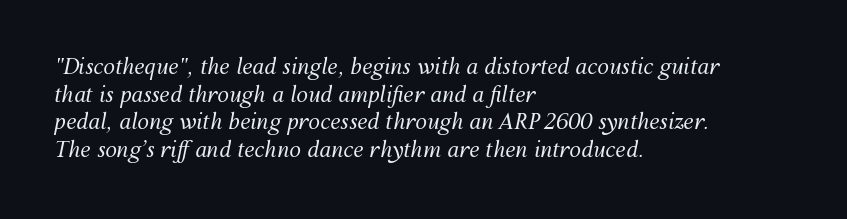
The paragraph shown leans on its left margin. Look at the tracking — it's just the regular setting, nothing added. Weight: not bold — regular or lighter. These lines were composed using italics.
